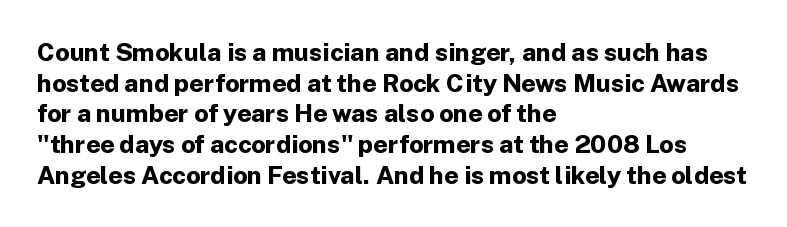
In CSS terms this would be text-align: left. Anything drawn beneath the words? Only blank space. Posture: upright roman. As a designer I'd log this as weight 700, bold.
